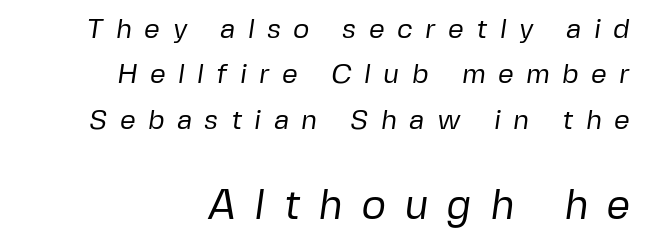
{"serif": "no", "bold": "no", "weight": "regular", "width": "normal", "stroke_contrast": "low", "x_height": "medium", "monospaced": "no", "underline": "no", "align": "right", "line_spacing": "normal", "line_spacing_ratio": 1.62, "letter_spacing": "wide", "letter_spacing_em": 0.44, "larger_block": "second", "size_ratio": 1.5, "glyph_px": 42}
